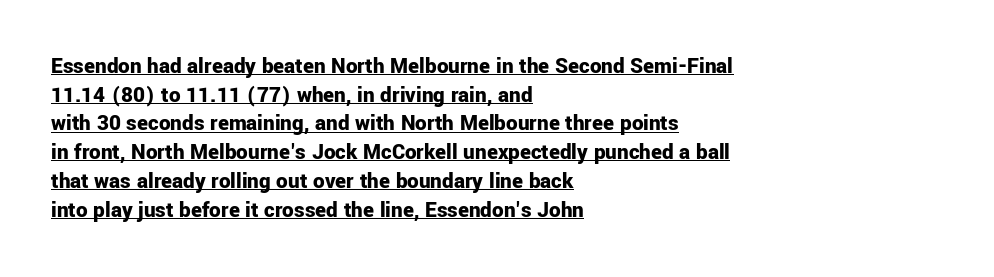
The image shows 23 px bold type, upright; set left-aligned, normal line spacing (1.25x), normal letter spacing, underlined.
